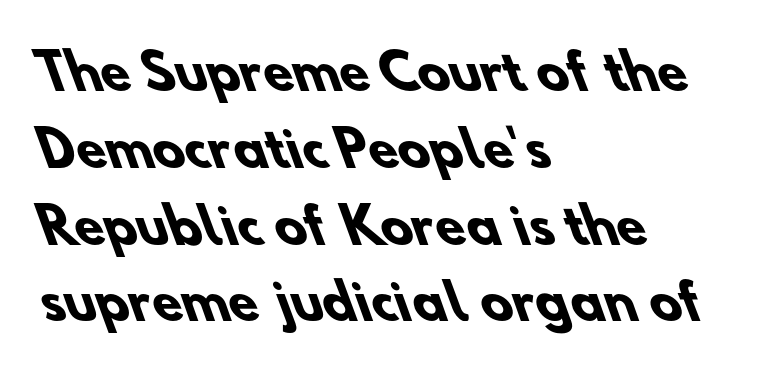
Beneath every word, the page is bare. You could not count columns in this text — the font is proportionally spaced. Inter-character spacing is left at the font's built-in metrics. This rendering uses left alignment, leaving the right contour irregular. These lines sit exactly where default settings would place them. Note: no serifs on the glyphs.
